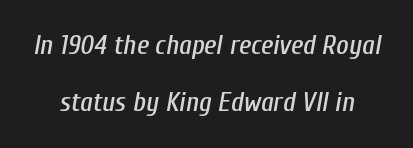
Beneath every word, the page is bare. Vertical spacing — loose. The glyphs look as if they've been sheared to an angle. Spacing between characters is what you'd get straight out of the box.
